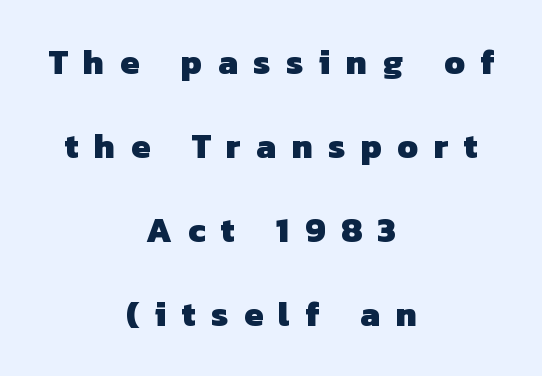
The image shows 34 px heavy sans-serif type; set centered, loose line spacing (2.47x), unusually wide letter spacing (+0.46 em), not underlined; low stroke contrast and a medium x-height.
